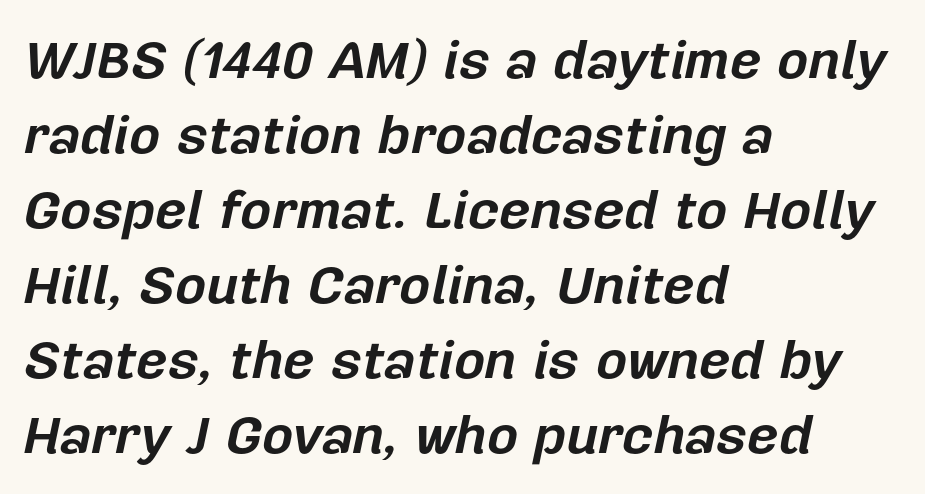
Whoever set this chose a conventional vertical rhythm. The passage shown is typed in a proportional face where columns would drift. Look at the stroke-to-counter ratio: heavy, a bold. Letter spacing: default. Quick note: italic.
